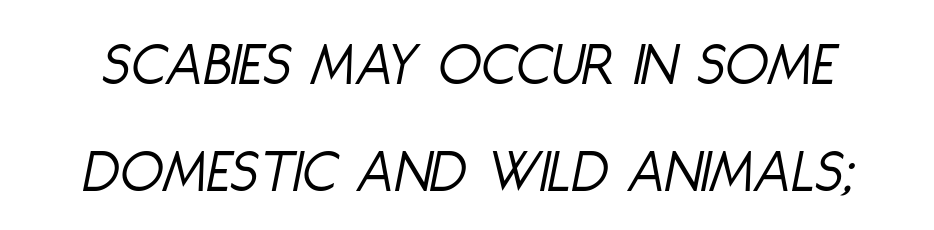
{"italic": "yes", "lean": "right", "slant_degrees": 11, "bold": "no", "weight": "light", "width": "condensed", "stroke_contrast": "low", "x_height": "large", "monospaced": "no", "underline": "no", "line_spacing": "normal", "line_spacing_ratio": 1.7, "letter_spacing": "normal", "letter_spacing_em": 0.0, "glyph_px": 63}
